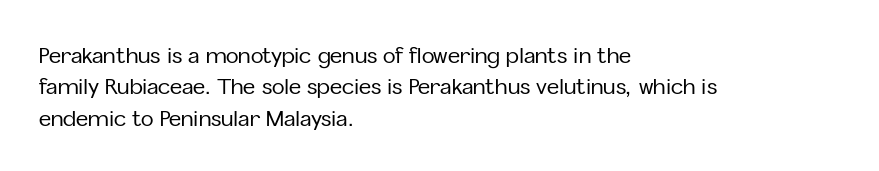
{"italic": "no", "underline": "no", "align": "left", "line_spacing": "normal", "line_spacing_ratio": 1.49, "letter_spacing": "normal", "letter_spacing_em": 0.0, "glyph_px": 21}
